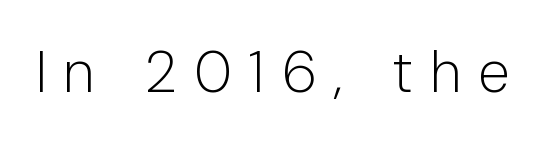
A sans-serif font was chosen for this passage. This rendering widens character spacing well past its baseline value. The axis of the letterforms is exactly vertical. The strip under each line holds only bare page. Character widths vary here, with narrow letters taking less room than wide ones.
